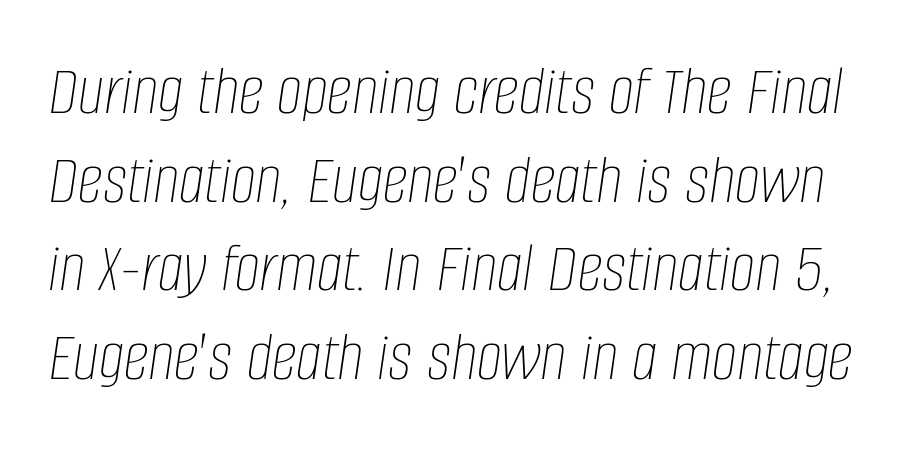
Q: Is the text bold? A: No.
Q: Is the text italic (slanted)? A: Yes, it leans right by about 8 degrees.
Q: Is the text underlined? A: No.
Q: Is the spacing between letters normal or unusually wide? A: Normal.
Q: Width (condensed, normal, or wide)? A: Condensed.
Q: Stroke contrast? A: Low.
Q: x-height? A: Large.
Q: Monospaced? A: No.
